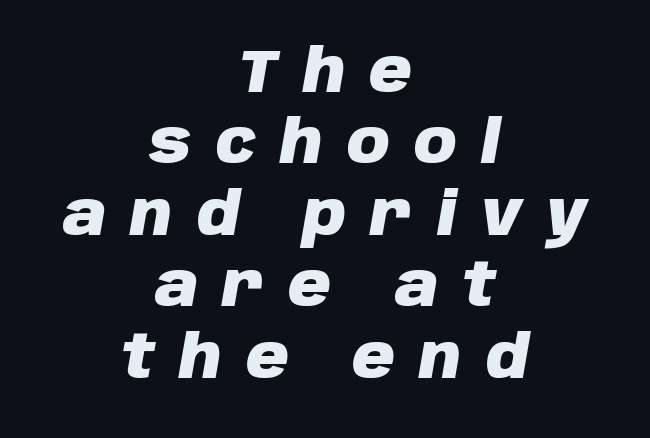
The image shows 59 px heavy type, italic (leaning right); set centered, line spacing 1.21x, unusually wide letter spacing (+0.41 em), not underlined; low stroke contrast and a large x-height.
